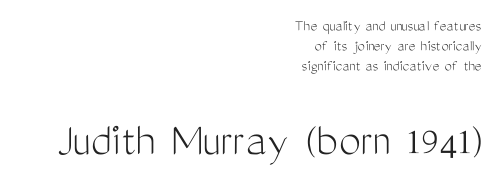
Q: Is the text bold? A: No.
Q: Is the text italic (slanted)? A: No, it is upright.
Q: Is the typeface a serif or a sans-serif typeface? A: Sans-serif.
Q: Is the text underlined? A: No.
Q: How is the paragraph aligned? A: Right-aligned.
Q: Is the spacing between letters normal or unusually wide? A: Normal.
Q: Is the spacing between lines tight, normal or loose? A: Normal.
Q: Which block of text is set in a larger size, the first (top) or the second (bottom)? A: The second (bottom) one.
Q: Width (condensed, normal, or wide)? A: Condensed.
Q: Stroke contrast? A: Medium.
Q: x-height? A: Medium.
Q: Monospaced? A: No.
